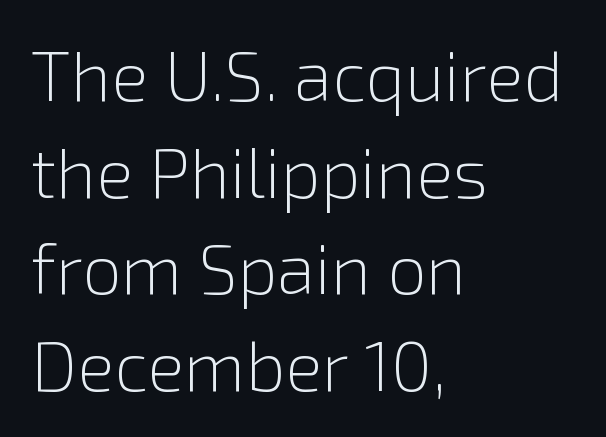
The image shows 70 px light sans-serif type, upright; set left-aligned, normal line spacing (1.38x), normal letter spacing, not underlined; a medium x-height.
